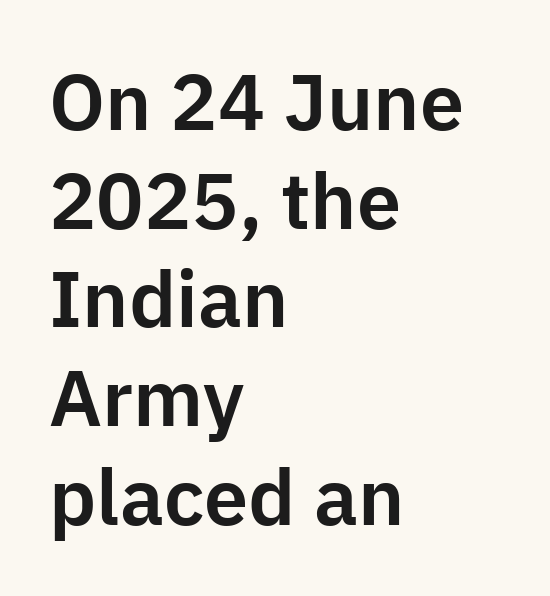
Varying glyph widths throughout — classic text-font behaviour. This sample keeps an unexceptional amount of space between lines. Layout note: lines flush left. Grotesque or geometric, the face here clearly has no serifs. Compared with typical body copy, the letter spacing here is the same.
